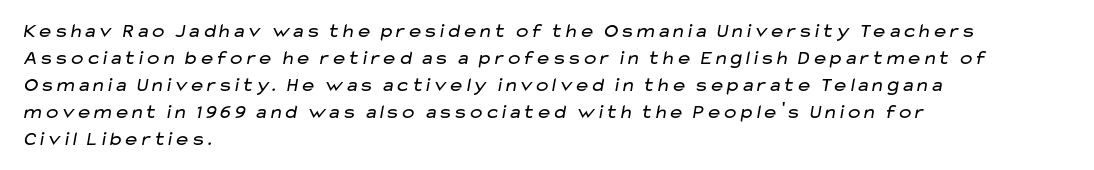
The image shows 20 px text type; set left-aligned, normal line spacing (1.35x), normal letter spacing, not underlined.
